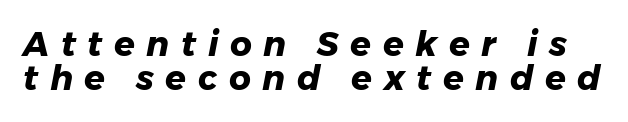
{"italic": "yes", "lean": "right", "slant_degrees": 11, "bold": "yes", "weight": "heavy", "width": "normal", "stroke_contrast": "low", "x_height": "medium", "monospaced": "no", "underline": "no", "line_spacing": "tight", "line_spacing_ratio": 0.99, "letter_spacing": "wide", "letter_spacing_em": 0.34, "glyph_px": 34}
